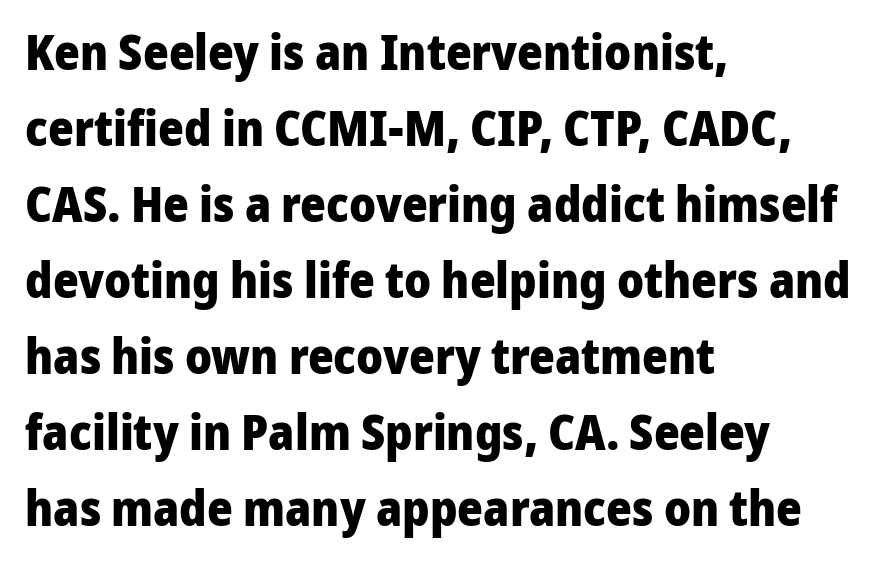
{"serif": "no", "italic": "no", "bold": "yes", "weight": "heavy", "width": "normal", "stroke_contrast": "low", "x_height": "medium", "monospaced": "no", "underline": "no", "align": "left", "line_spacing": "normal", "line_spacing_ratio": 1.55, "letter_spacing": "normal", "letter_spacing_em": 0.0, "glyph_px": 49}
